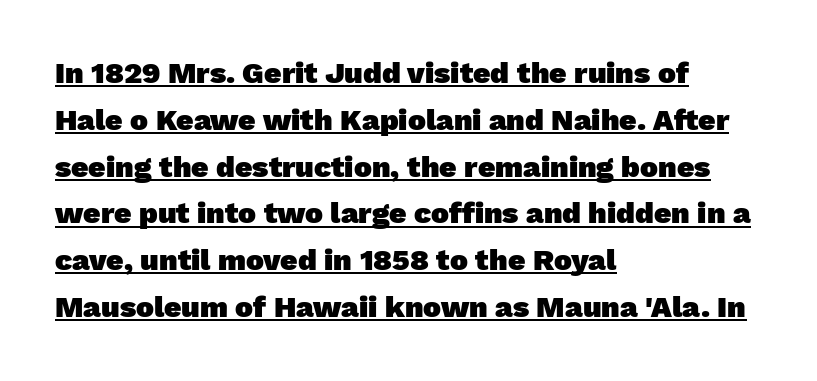
The image shows 30 px heavy sans-serif type; set left-aligned, normal line spacing (1.56x), normal letter spacing, underlined; low stroke contrast and a medium x-height.
